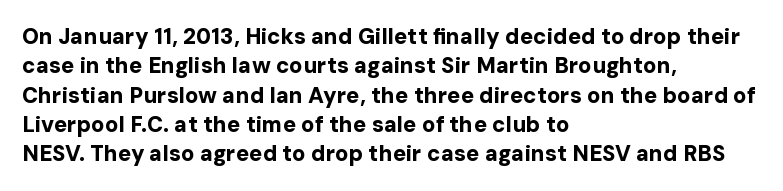
The image shows 22 px bold type, upright; set left-aligned, normal line spacing (1.33x), normal letter spacing, not underlined.
